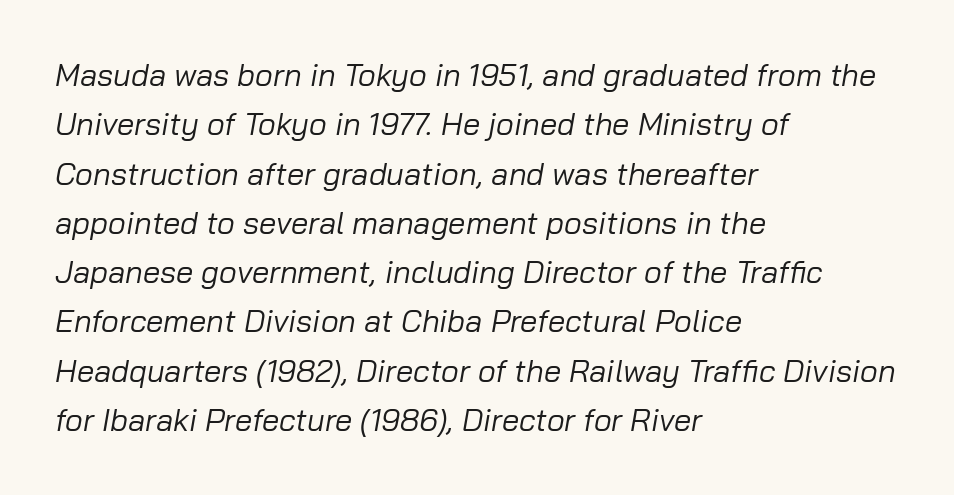
Q: Is the text bold? A: No.
Q: Is the text italic (slanted)? A: Yes, it leans right by about 10 degrees.
Q: Is the text underlined? A: No.
Q: How is the paragraph aligned? A: Left-aligned.
Q: Is the spacing between letters normal or unusually wide? A: Normal.
Q: Is the spacing between lines tight, normal or loose? A: Normal.
Q: Width (condensed, normal, or wide)? A: Normal.
Q: Stroke contrast? A: Low.
Q: x-height? A: Medium.
Q: Monospaced? A: No.
